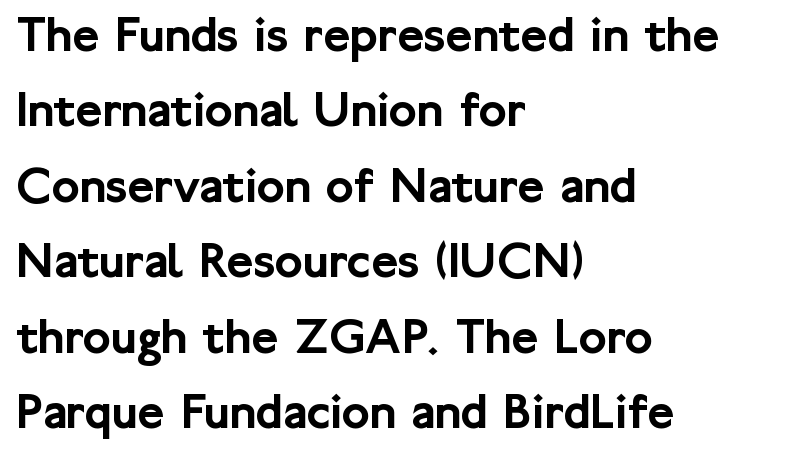
The passage shown stacks its lines at a standard gap. A typesetter would call this proportional, since set widths differ per character. A roman cut, with each character standing at attention. Only glyphs here, with clear space below each row.
